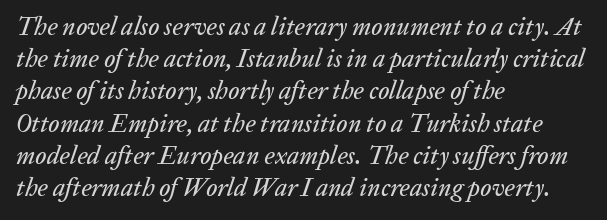
Q: Is the text italic (slanted)? A: Yes, it leans right by about 20 degrees.
Q: Is the text underlined? A: No.
Q: How is the paragraph aligned? A: Left-aligned.
Q: Is the spacing between letters normal or unusually wide? A: Normal.
Q: Is the spacing between lines tight, normal or loose? A: Normal.
